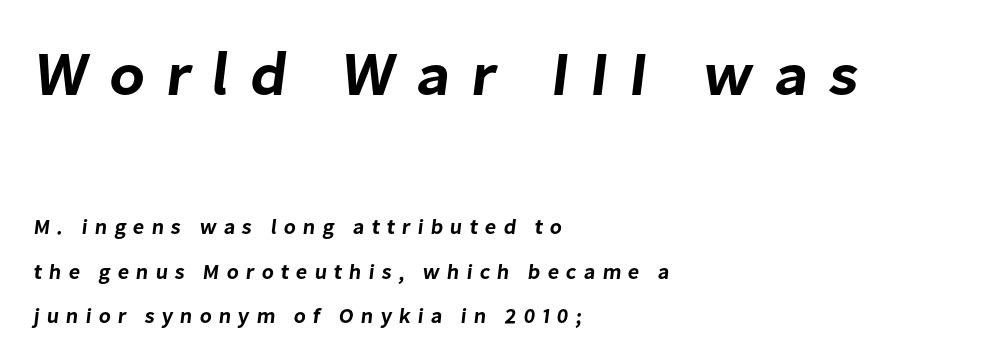
{"serif": "no", "width": "normal", "stroke_contrast": "low", "x_height": "medium", "monospaced": "no", "underline": "no", "align": "left", "line_spacing": "loose", "line_spacing_ratio": 2.11, "letter_spacing": "wide", "letter_spacing_em": 0.33, "larger_block": "first", "size_ratio": 2.95, "glyph_px": 62}
